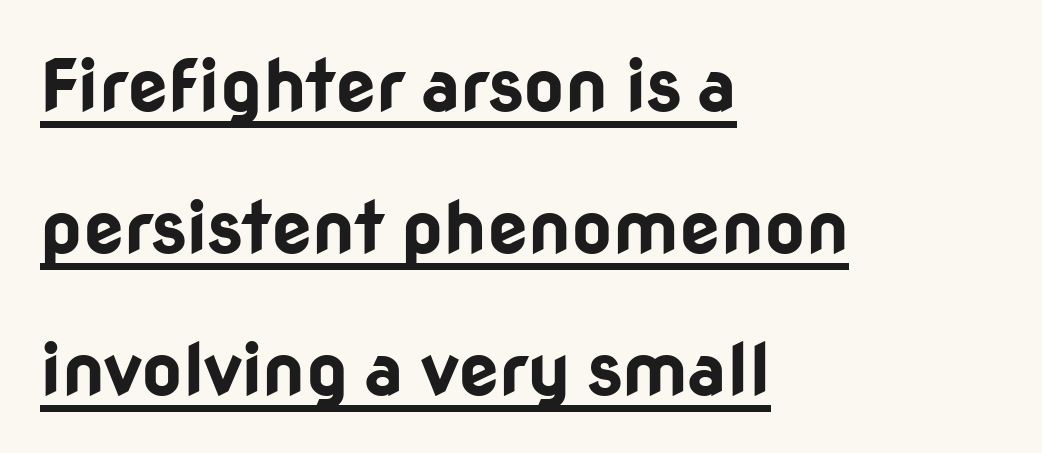
Q: Is the text bold? A: Yes.
Q: Is the text italic (slanted)? A: No, it is upright.
Q: Is the typeface a serif or a sans-serif typeface? A: Sans-serif.
Q: Is the text underlined? A: Yes.
Q: How is the paragraph aligned? A: Left-aligned.
Q: Is the spacing between letters normal or unusually wide? A: Normal.
Q: Is the spacing between lines tight, normal or loose? A: Loose.
Q: Width (condensed, normal, or wide)? A: Normal.
Q: Stroke contrast? A: Low.
Q: x-height? A: Medium.
Q: Monospaced? A: No.
